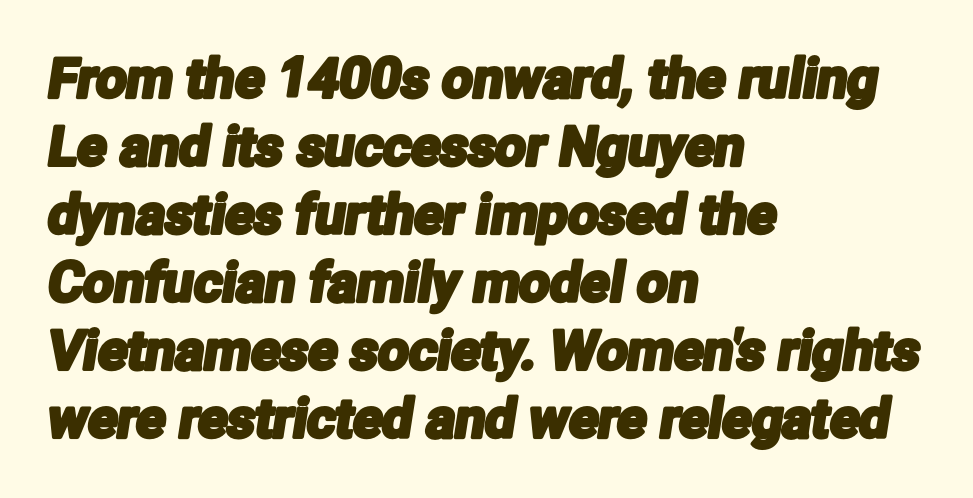
{"serif": "no", "width": "condensed", "stroke_contrast": "low", "x_height": "medium", "monospaced": "no", "underline": "no", "align": "left", "line_spacing": "normal", "line_spacing_ratio": 1.26, "letter_spacing": "normal", "letter_spacing_em": 0.0, "glyph_px": 54}
